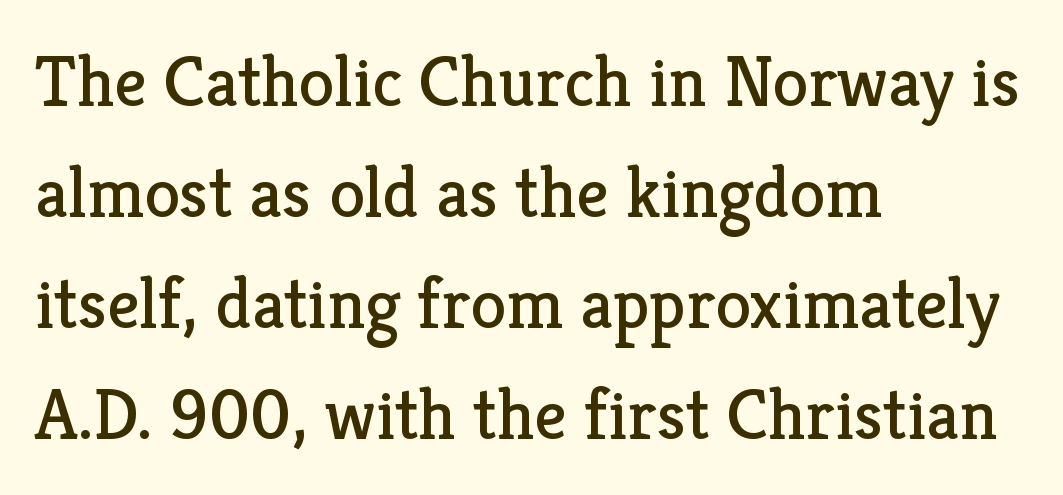
{"serif": "yes", "italic": "no", "bold": "no", "weight": "regular", "width": "normal", "stroke_contrast": "low", "x_height": "medium", "monospaced": "no", "underline": "no", "align": "left", "line_spacing": "normal", "line_spacing_ratio": 1.54, "letter_spacing": "normal", "letter_spacing_em": 0.0, "glyph_px": 72}
